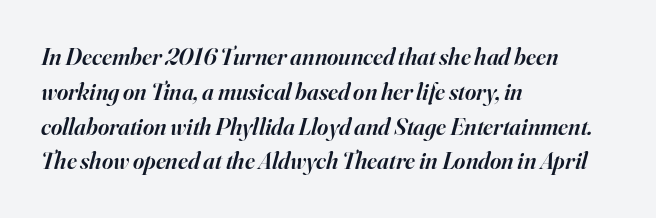
The image shows 24 px text type, italic (leaning right); set left-aligned, normal line spacing (1.45x), normal letter spacing, not underlined.
